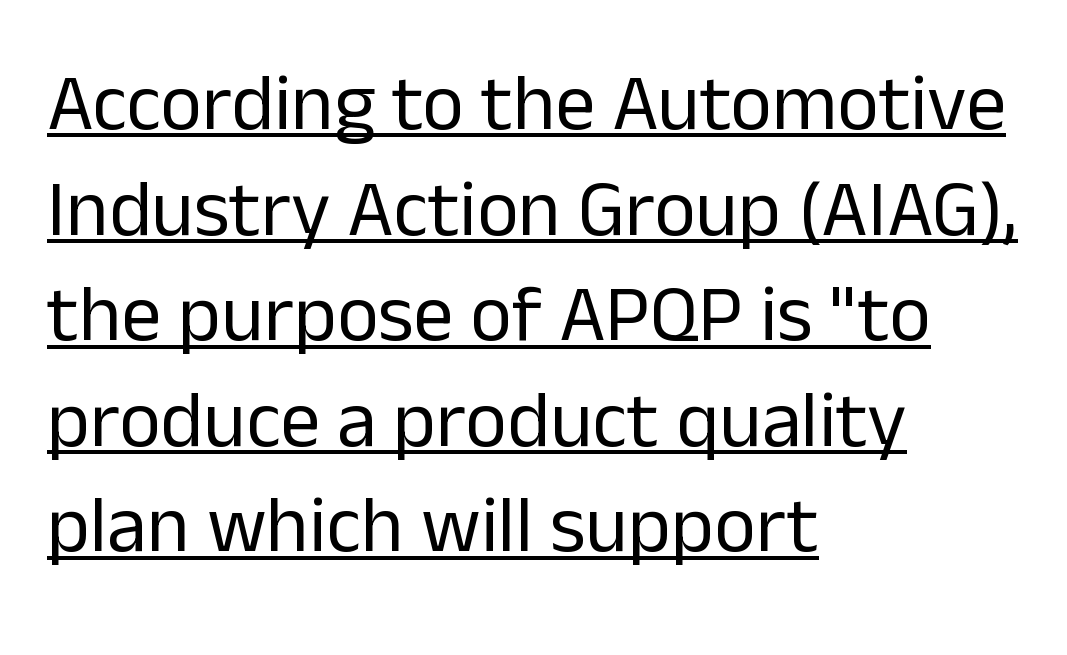
{"serif": "no", "italic": "no", "bold": "no", "weight": "regular", "width": "normal", "stroke_contrast": "low", "x_height": "medium", "monospaced": "no", "underline": "yes", "align": "left", "line_spacing": "normal", "line_spacing_ratio": 1.32, "letter_spacing": "normal", "letter_spacing_em": 0.0, "glyph_px": 80}
